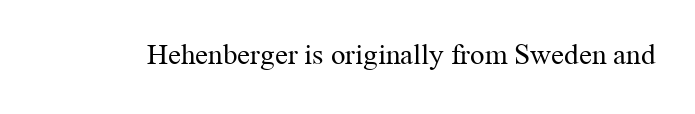
The image shows 29 px regular-weight serif type, upright; set normal letter spacing, not underlined; medium stroke contrast and a medium x-height.
